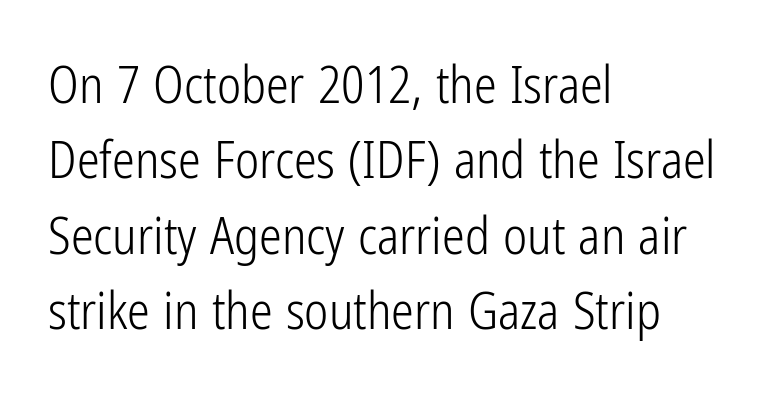
Q: Is the text bold? A: No.
Q: Is the text italic (slanted)? A: No, it is upright.
Q: Is the typeface a serif or a sans-serif typeface? A: Sans-serif.
Q: Is the text underlined? A: No.
Q: How is the paragraph aligned? A: Left-aligned.
Q: Is the spacing between letters normal or unusually wide? A: Normal.
Q: Is the spacing between lines tight, normal or loose? A: Normal.
Q: Width (condensed, normal, or wide)? A: Condensed.
Q: Stroke contrast? A: Low.
Q: x-height? A: Medium.
Q: Monospaced? A: No.
